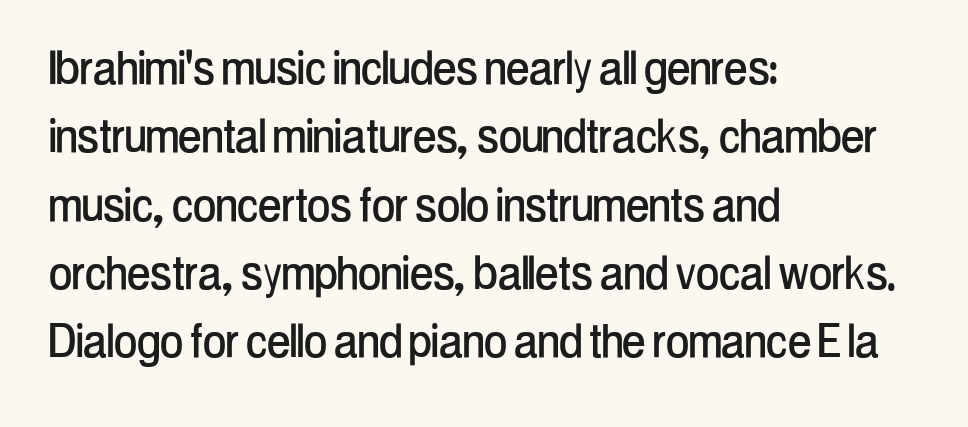
The image shows 56 px condensed sans-serif type, upright; set left-aligned, line spacing 1.22x, normal letter spacing, not underlined; low stroke contrast and a medium x-height.
